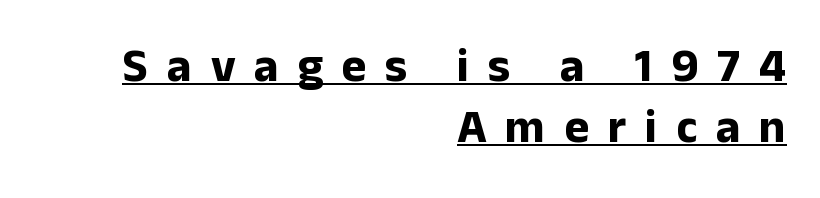
{"serif": "no", "italic": "no", "bold": "yes", "weight": "bold", "width": "normal", "stroke_contrast": "low", "x_height": "medium", "monospaced": "no", "underline": "yes", "align": "right", "line_spacing": "normal", "line_spacing_ratio": 1.3, "letter_spacing": "wide", "letter_spacing_em": 0.4, "glyph_px": 47}
